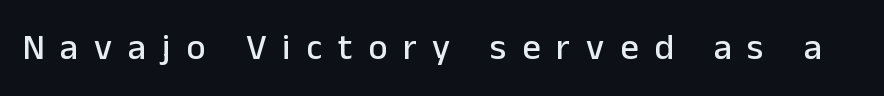
Q: Is the text italic (slanted)? A: No, it is upright.
Q: Is the typeface a serif or a sans-serif typeface? A: Sans-serif.
Q: Is the text underlined? A: No.
Q: Is the spacing between letters normal or unusually wide? A: Unusually wide.
Q: Width (condensed, normal, or wide)? A: Normal.
Q: Stroke contrast? A: Low.
Q: x-height? A: Medium.
Q: Monospaced? A: No.
